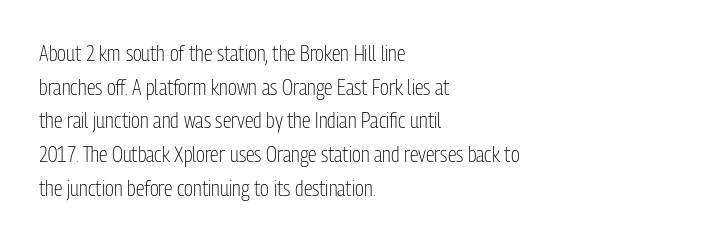
Unbolded letterforms with no extra heft. The letterforms sit shoulder to shoulder at normal distance. Line spacing here is normal. Glance below the letters and you will spot only blank space. Visually the block forms a straight wall on the left and a jagged coastline on the right.
